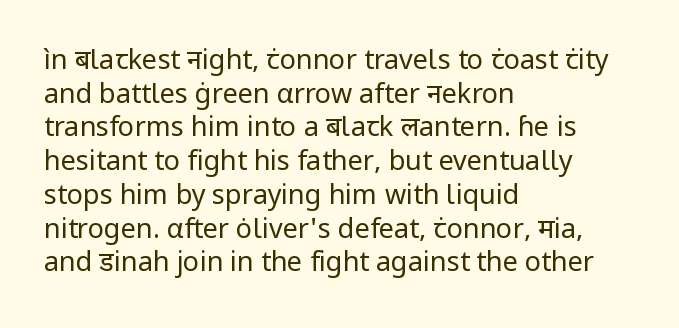
{"italic": "no", "bold": "no", "underline": "no", "align": "left", "line_spacing": "normal", "line_spacing_ratio": 1.25, "letter_spacing": "normal", "letter_spacing_em": 0.0, "glyph_px": 27}
